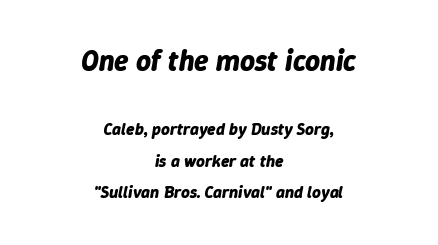
{"italic": "yes", "lean": "right", "slant_degrees": 9, "bold": "yes", "weight": "bold", "width": "normal", "stroke_contrast": "low", "x_height": "medium", "monospaced": "no", "underline": "no", "align": "center", "line_spacing_ratio": 1.86, "letter_spacing": "normal", "letter_spacing_em": 0.0, "larger_block": "first", "size_ratio": 1.71, "glyph_px": 29}
